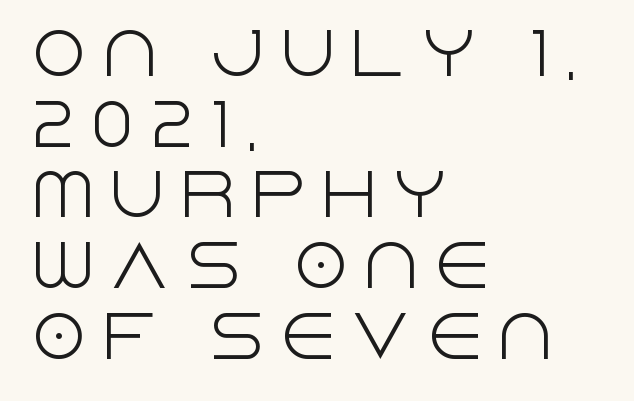
{"serif": "no", "italic": "no", "bold": "no", "weight": "light", "width": "normal", "x_height": "large", "monospaced": "no", "underline": "no", "align": "left", "line_spacing_ratio": 1.24, "letter_spacing": "wide", "letter_spacing_em": 0.24, "glyph_px": 57}
